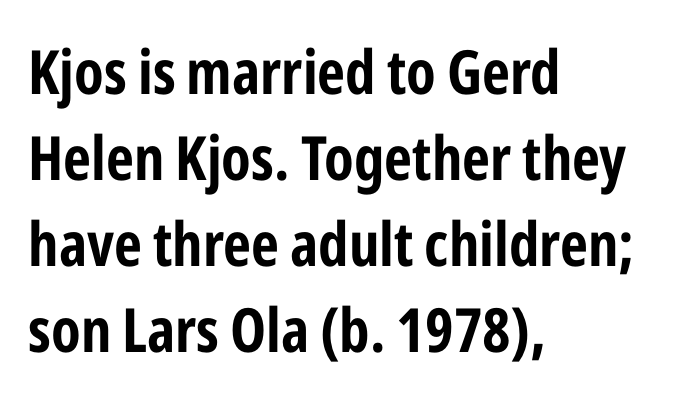
{"serif": "no", "italic": "no", "bold": "yes", "weight": "bold", "width": "condensed", "stroke_contrast": "low", "x_height": "medium", "monospaced": "no", "underline": "no", "align": "left", "line_spacing": "normal", "line_spacing_ratio": 1.41, "letter_spacing": "normal", "letter_spacing_em": 0.0, "glyph_px": 61}
